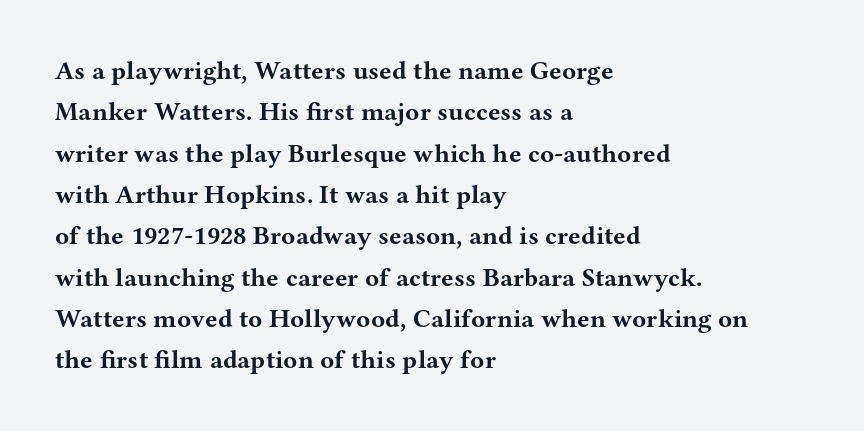
Q: Is the text bold? A: Yes.
Q: Is the text italic (slanted)? A: No, it is upright.
Q: Is the text underlined? A: No.
Q: How is the paragraph aligned? A: Left-aligned.
Q: Is the spacing between letters normal or unusually wide? A: Normal.
Q: Is the spacing between lines tight, normal or loose? A: Normal.
